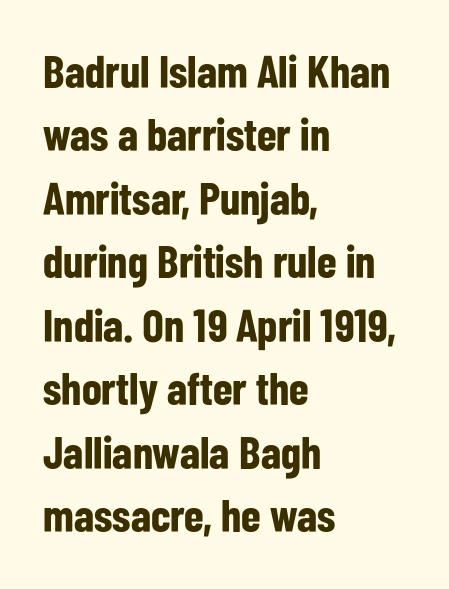
The image shows 46 px bold, condensed sans-serif type, upright; set left-aligned, normal line spacing (1.38x), normal letter spacing, not underlined; low stroke contrast and a medium x-height.
